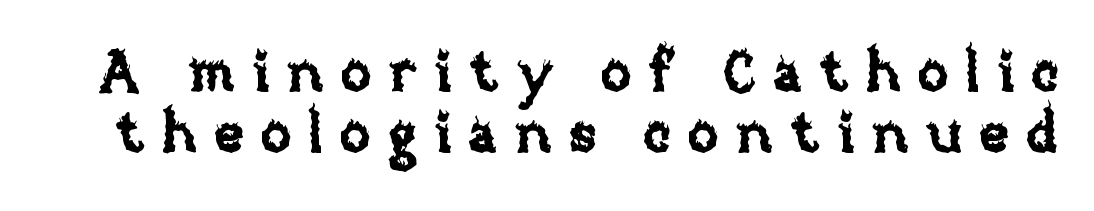
The lettering holds an erect, upright posture throughout. This block would grow much taller if given ordinary leading; it's compressed now. Looks like regular typesetting: each glyph gets only the width it needs. Beneath every word, the page is bare. Is the letter spacing exaggerated? Yes — the characters are pushed far apart.
